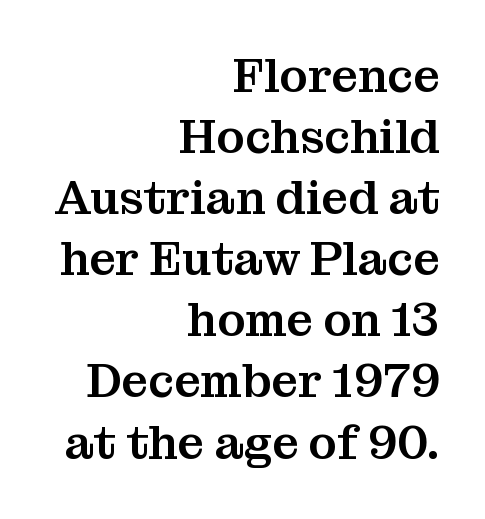
The image shows 47 px serif type, upright; set right-aligned, normal line spacing (1.3x), normal letter spacing, not underlined; medium stroke contrast and a medium x-height.
